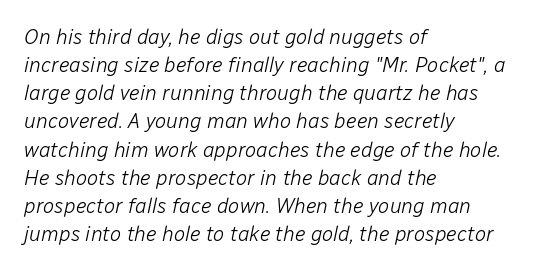
{"italic": "yes", "lean": "right", "slant_degrees": 12, "bold": "no", "underline": "no", "align": "left", "line_spacing": "normal", "line_spacing_ratio": 1.34, "letter_spacing": "normal", "letter_spacing_em": 0.0, "glyph_px": 21}
